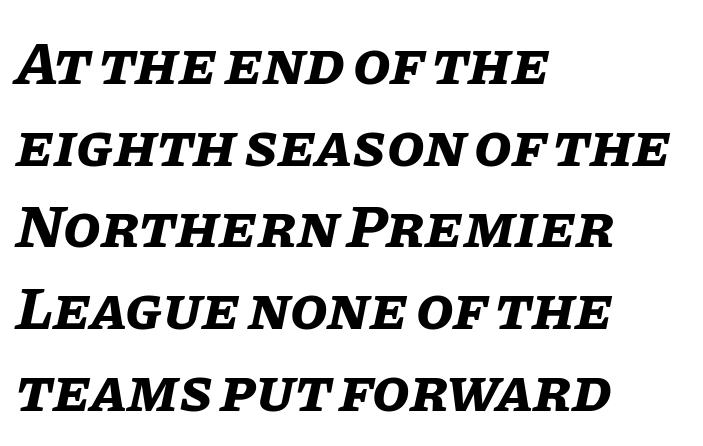
{"italic": "yes", "lean": "right", "slant_degrees": 11, "bold": "yes", "weight": "bold", "width": "normal", "stroke_contrast": "low", "x_height": "large", "monospaced": "no", "underline": "no", "align": "left", "line_spacing": "normal", "line_spacing_ratio": 1.34, "letter_spacing": "normal", "letter_spacing_em": 0.0, "glyph_px": 61}
